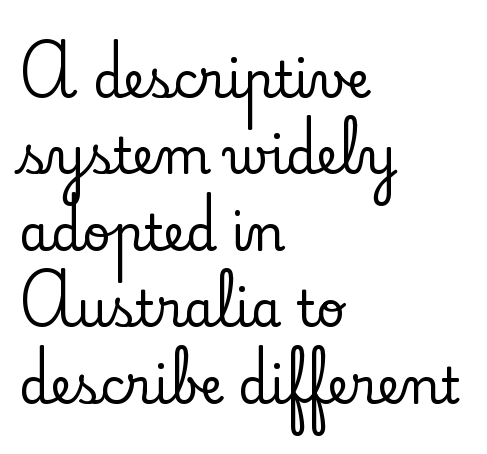
Q: Is the text italic (slanted)? A: No, it is upright.
Q: Is the typeface a serif or a sans-serif typeface? A: Serif.
Q: Is the text underlined? A: No.
Q: How is the paragraph aligned? A: Left-aligned.
Q: Is the spacing between letters normal or unusually wide? A: Normal.
Q: Is the spacing between lines tight, normal or loose? A: Normal.
Q: Width (condensed, normal, or wide)? A: Normal.
Q: Stroke contrast? A: Low.
Q: x-height? A: Small.
Q: Monospaced? A: No.
